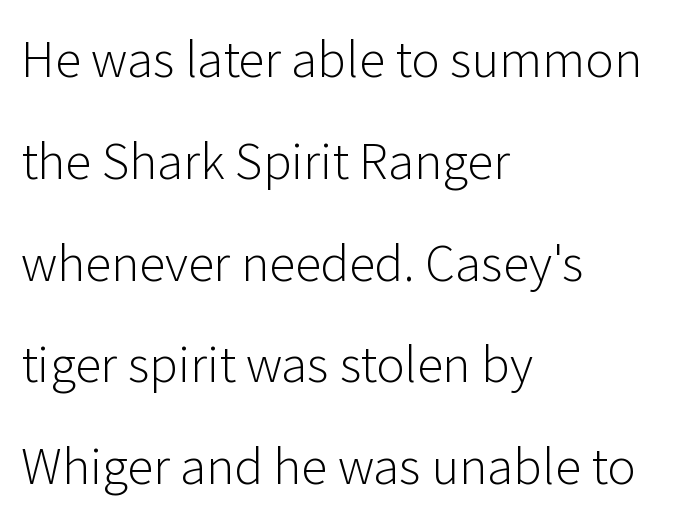
On a weight scale, this lands at 450 or below. The axis of the letterforms is exactly vertical. Caption: multi-line text, flush left, ragged right. Are there feet on the stems? There aren't — it's a sans. Words float on clear page, feet unadorned.
